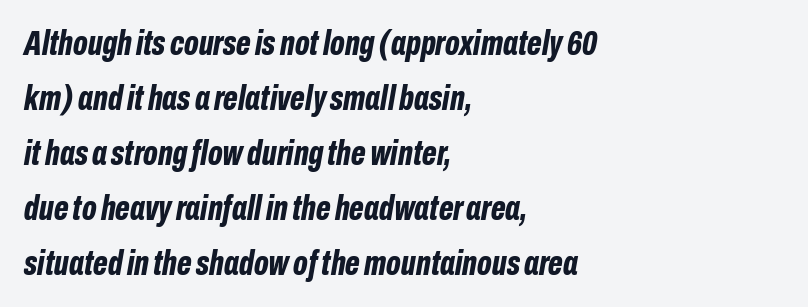
Q: Is the text bold? A: Yes.
Q: Is the text italic (slanted)? A: Yes, it leans right by about 10 degrees.
Q: Is the text underlined? A: No.
Q: How is the paragraph aligned? A: Left-aligned.
Q: Is the spacing between letters normal or unusually wide? A: Normal.
Q: Is the spacing between lines tight, normal or loose? A: Normal.
Q: Width (condensed, normal, or wide)? A: Condensed.
Q: Stroke contrast? A: Low.
Q: x-height? A: Medium.
Q: Monospaced? A: No.
